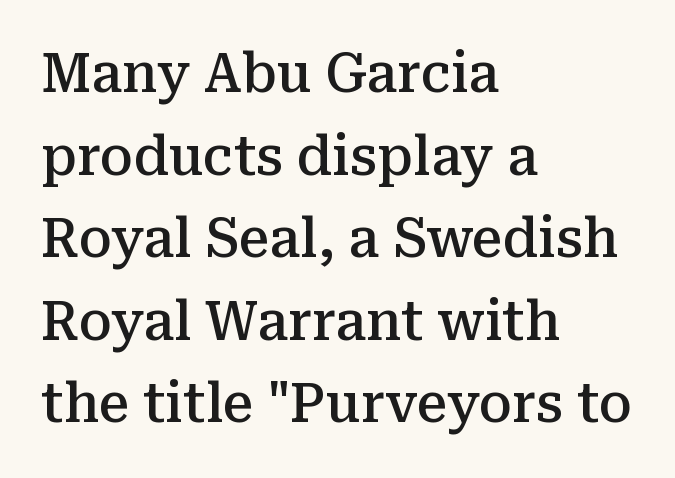
{"serif": "yes", "italic": "no", "bold": "semi", "weight": "semibold", "width": "normal", "stroke_contrast": "medium", "x_height": "medium", "monospaced": "no", "underline": "no", "align": "left", "line_spacing": "normal", "line_spacing_ratio": 1.53, "letter_spacing": "normal", "letter_spacing_em": 0.0, "glyph_px": 54}
